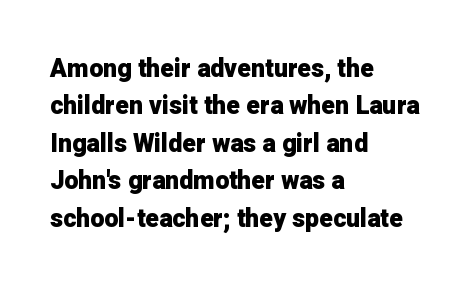
The image shows 25 px bold type, upright; set left-aligned, normal line spacing (1.5x), normal letter spacing, not underlined.
